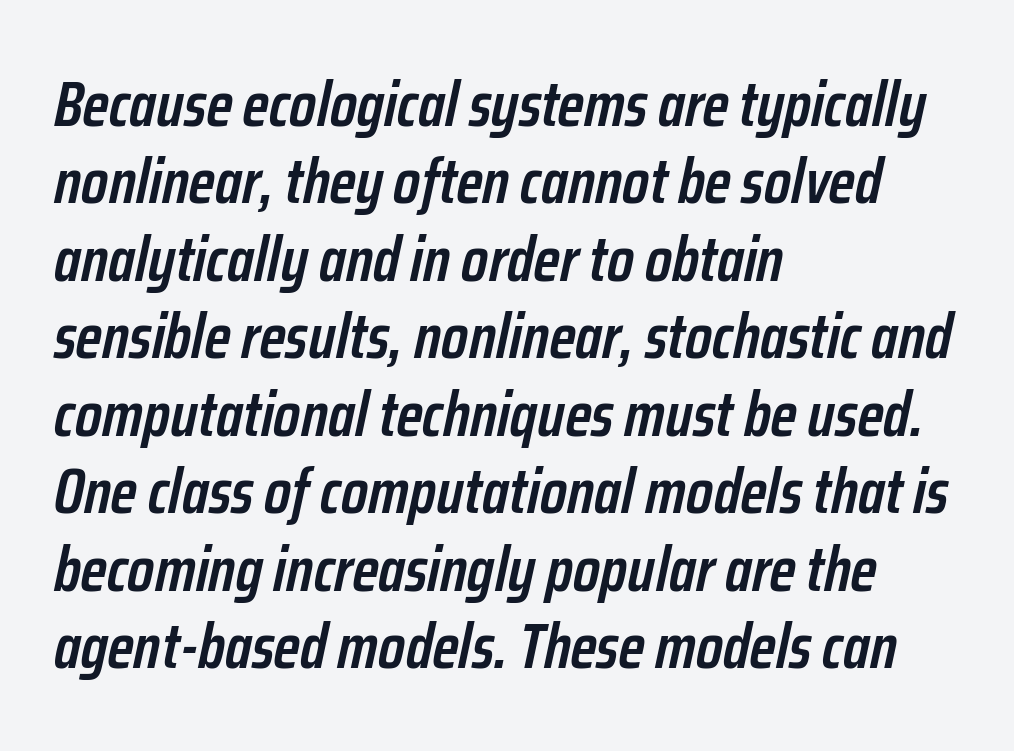
{"italic": "yes", "lean": "right", "slant_degrees": 12, "bold": "semi", "weight": "semibold", "width": "condensed", "stroke_contrast": "low", "x_height": "medium", "monospaced": "no", "underline": "no", "align": "left", "line_spacing_ratio": 1.23, "letter_spacing": "normal", "letter_spacing_em": 0.0, "glyph_px": 63}
